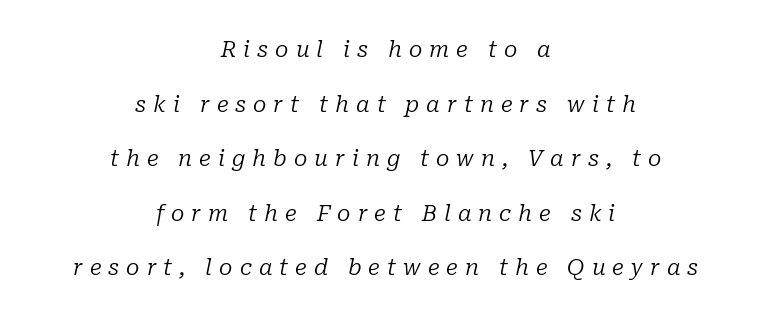
Q: Is the text bold? A: No.
Q: Is the text italic (slanted)? A: Yes, it leans right by about 10 degrees.
Q: Is the text underlined? A: No.
Q: How is the paragraph aligned? A: Centered.
Q: Is the spacing between letters normal or unusually wide? A: Unusually wide.
Q: Is the spacing between lines tight, normal or loose? A: Loose.
